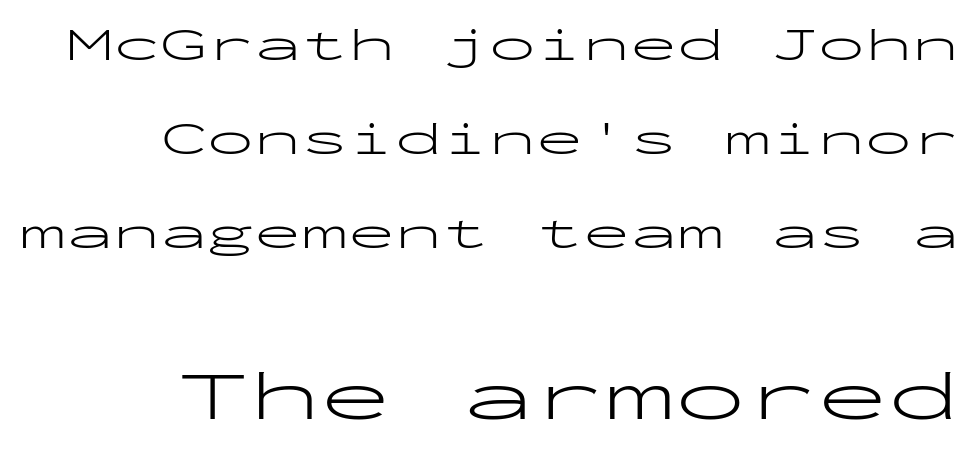
Q: Is the text bold? A: No.
Q: Is the text italic (slanted)? A: No, it is upright.
Q: Is the typeface a serif or a sans-serif typeface? A: Sans-serif.
Q: Is the text underlined? A: No.
Q: Is the spacing between letters normal or unusually wide? A: Normal.
Q: Is the spacing between lines tight, normal or loose? A: Loose.
Q: Which block of text is set in a larger size, the first (top) or the second (bottom)? A: The second (bottom) one.
Q: Width (condensed, normal, or wide)? A: Wide.
Q: Stroke contrast? A: Low.
Q: x-height? A: Medium.
Q: Monospaced? A: Yes.
